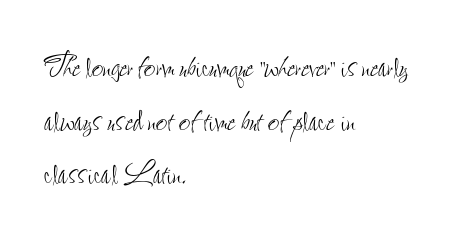
The image shows 40 px thin, condensed type; set left-aligned, normal line spacing (1.34x), normal letter spacing, not underlined; low stroke contrast and a small x-height.
